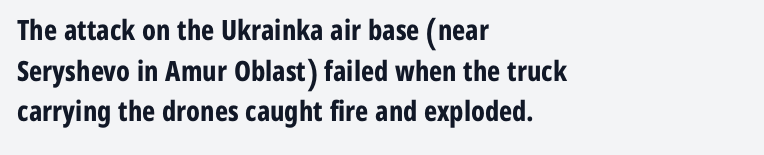
{"serif": "no", "italic": "no", "bold": "yes", "weight": "bold", "width": "condensed", "stroke_contrast": "low", "x_height": "medium", "monospaced": "no", "underline": "no", "align": "left", "line_spacing": "normal", "line_spacing_ratio": 1.45, "letter_spacing": "normal", "letter_spacing_em": 0.0, "glyph_px": 28}
